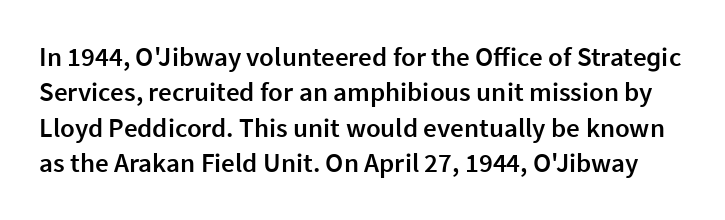
{"italic": "no", "bold": "semi", "underline": "no", "line_spacing": "normal", "line_spacing_ratio": 1.31, "letter_spacing": "normal", "letter_spacing_em": 0.0, "glyph_px": 27}
